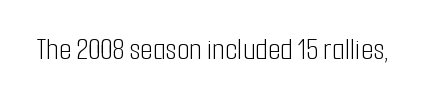
{"serif": "no", "italic": "no", "bold": "no", "weight": "light", "width": "condensed", "stroke_contrast": "low", "x_height": "medium", "monospaced": "no", "underline": "no", "letter_spacing": "normal", "letter_spacing_em": 0.0, "glyph_px": 32}
